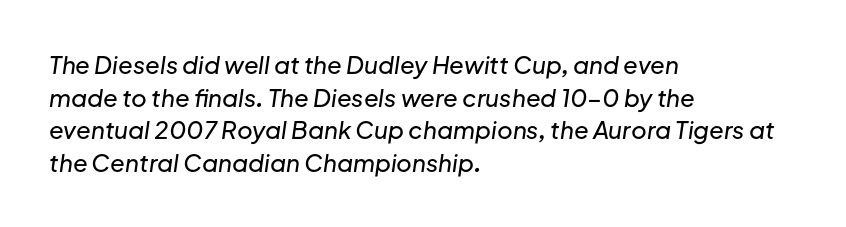
Q: Is the text italic (slanted)? A: Yes, it leans right by about 8 degrees.
Q: Is the text underlined? A: No.
Q: How is the paragraph aligned? A: Left-aligned.
Q: Is the spacing between letters normal or unusually wide? A: Normal.
Q: Is the spacing between lines tight, normal or loose? A: Normal.
